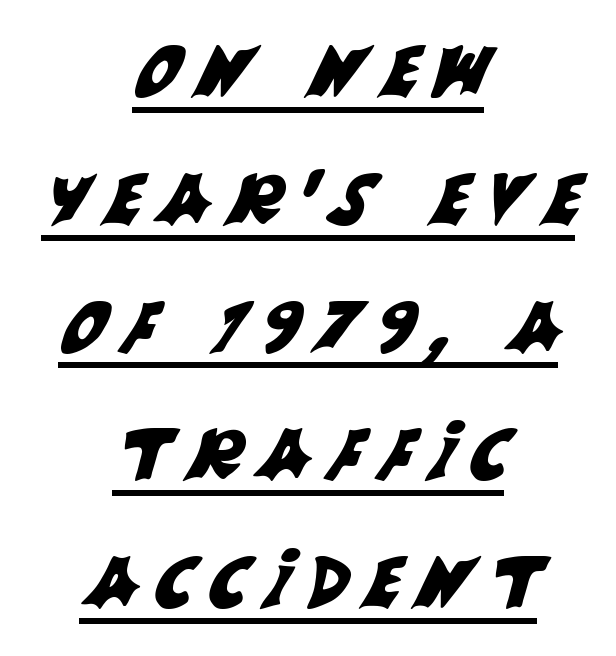
{"serif": "no", "width": "normal", "stroke_contrast": "medium", "x_height": "large", "monospaced": "no", "underline": "yes", "align": "center", "line_spacing_ratio": 1.8, "letter_spacing": "wide", "letter_spacing_em": 0.22, "glyph_px": 71}
